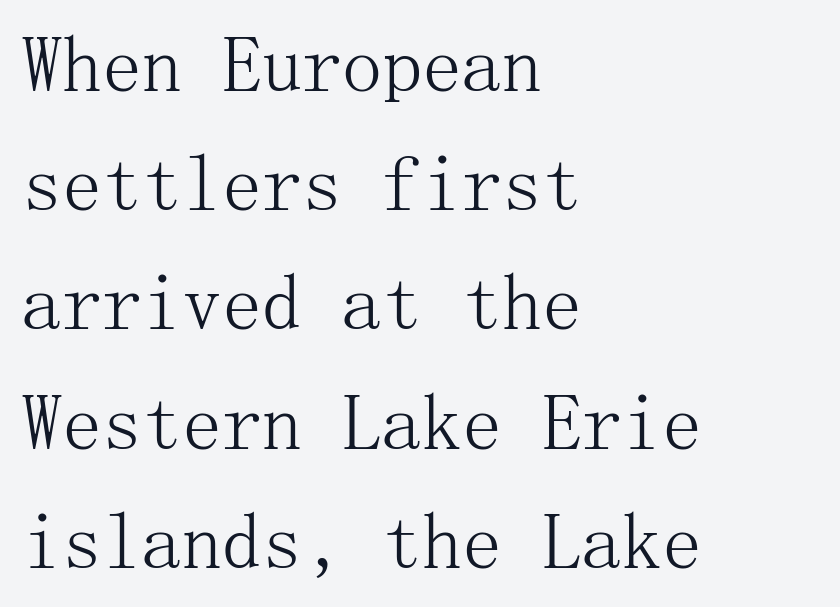
Decoration check: the copy has no underline. Line beginnings align vertically; line endings do not. Ink coverage per letter is moderate at most. Designer's note — italics off, roman on. Words appear dense and cohesive because spacing is normal.
